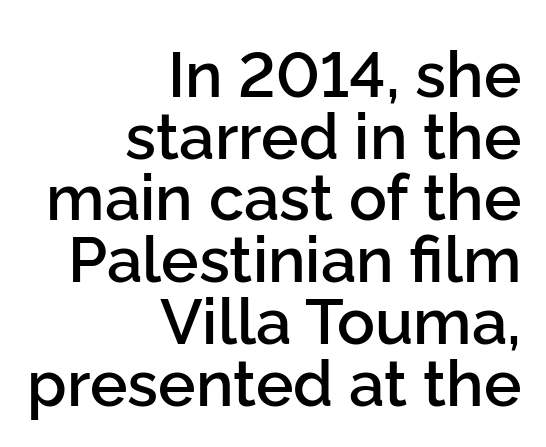
The image shows 63 px semibold sans-serif type, upright; set right-aligned, tight line spacing (0.98x), normal letter spacing, not underlined; low stroke contrast and a medium x-height.
